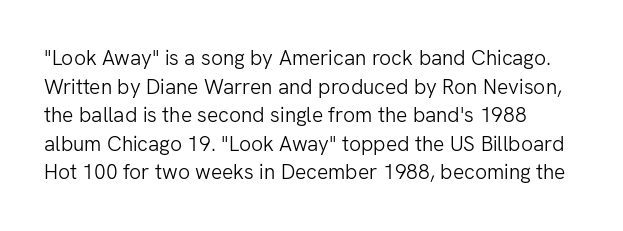
The letterforms sit at book weight or below. Is there much room between lines? A standard amount, neither cramped nor airy. This rendering leaves character spacing at its baseline value. The letters stand upright; this is a roman face. Lines of text with bare space underneath.
